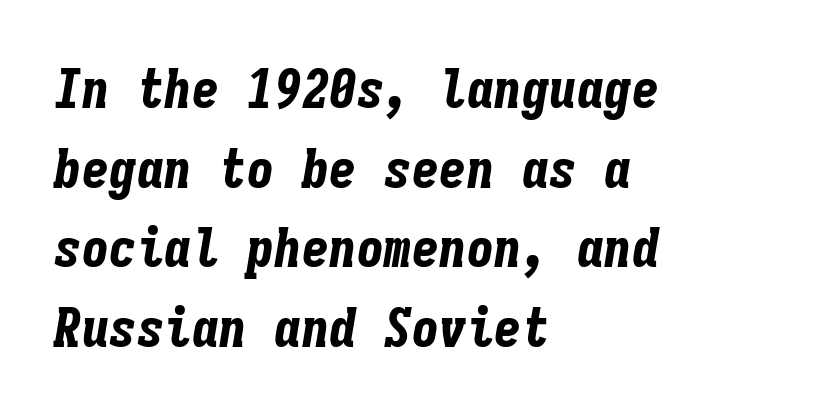
{"italic": "yes", "lean": "right", "slant_degrees": 9, "bold": "yes", "weight": "bold", "width": "condensed", "stroke_contrast": "low", "x_height": "medium", "monospaced": "yes", "underline": "no", "align": "left", "line_spacing": "normal", "line_spacing_ratio": 1.45, "letter_spacing": "normal", "letter_spacing_em": 0.0, "glyph_px": 55}
